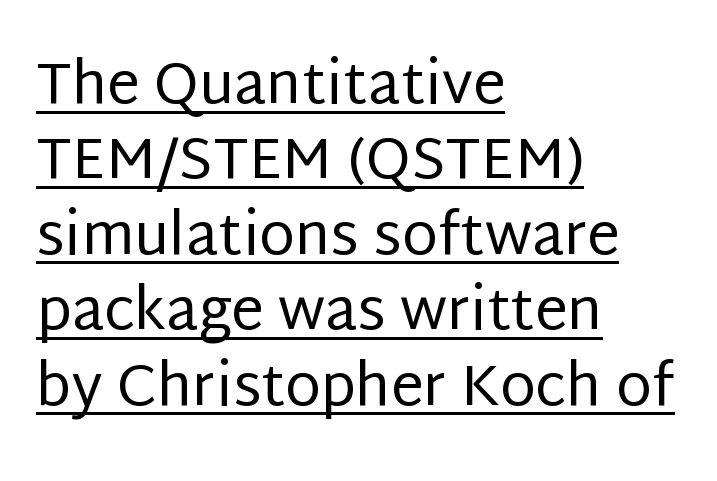
Reading down the column, the eye jumps a familiar distance to each next line. Is the stroke heavy? The answer is a plain regular-or-lighter. In terms of letterform style, serifs are entirely absent. These lines are set flush left with a ragged right edge. Default kerning and tracking; the words read as compact shapes. Here the designer chose a conventional face with non-uniform glyph widths.
